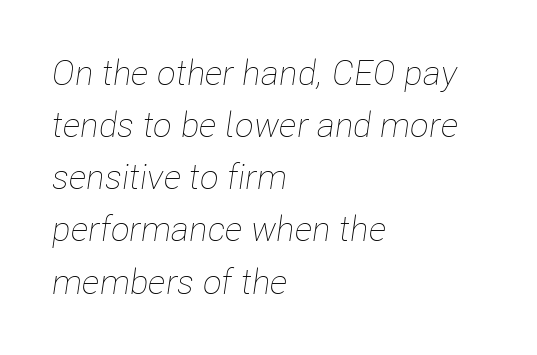
Q: Is the text bold? A: No.
Q: Is the text italic (slanted)? A: Yes, it leans right by about 8 degrees.
Q: Is the text underlined? A: No.
Q: How is the paragraph aligned? A: Left-aligned.
Q: Is the spacing between letters normal or unusually wide? A: Normal.
Q: Is the spacing between lines tight, normal or loose? A: Normal.
Q: Width (condensed, normal, or wide)? A: Condensed.
Q: Stroke contrast? A: Low.
Q: x-height? A: Medium.
Q: Monospaced? A: No.
